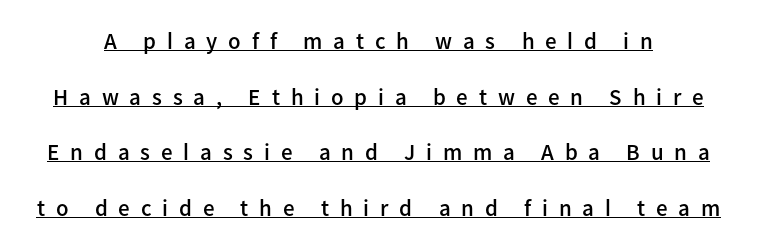
Q: Is the text bold? A: Semi-bold.
Q: Is the text italic (slanted)? A: No, it is upright.
Q: Is the text underlined? A: Yes.
Q: Is the spacing between letters normal or unusually wide? A: Unusually wide.
Q: Is the spacing between lines tight, normal or loose? A: Loose.
